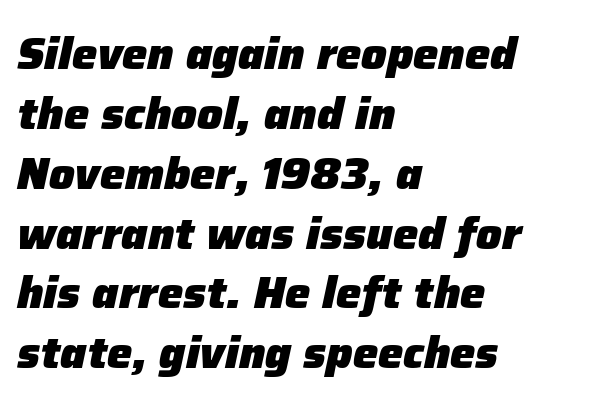
The image shows 45 px heavy type, italic (leaning right); set left-aligned, normal line spacing (1.33x), normal letter spacing, not underlined; low stroke contrast and a medium x-height.
